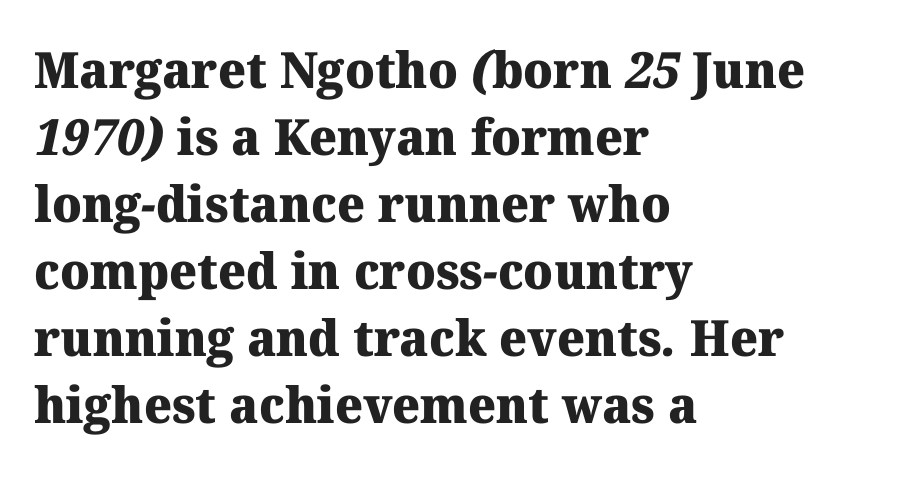
Q: Is the text bold? A: Yes.
Q: Is the typeface a serif or a sans-serif typeface? A: Serif.
Q: Is the text underlined? A: No.
Q: How is the paragraph aligned? A: Left-aligned.
Q: Is the spacing between letters normal or unusually wide? A: Normal.
Q: Is the spacing between lines tight, normal or loose? A: Normal.
Q: Width (condensed, normal, or wide)? A: Normal.
Q: Stroke contrast? A: Medium.
Q: x-height? A: Medium.
Q: Monospaced? A: No.
